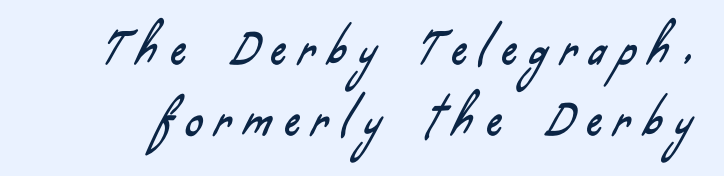
Glance below the letters and you will spot only blank space. The rows are spaced the way most documents space them. Do the characters align in a grid? No, the font is proportional. Short note: letters widely spaced. Note: no serifs on the glyphs.
